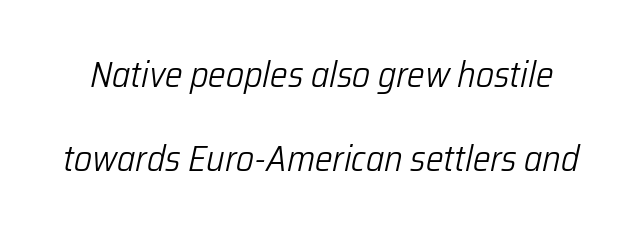
The image shows 37 px light, condensed type, italic (leaning right); set loose line spacing (2.26x), normal letter spacing, not underlined; low stroke contrast and a medium x-height.
